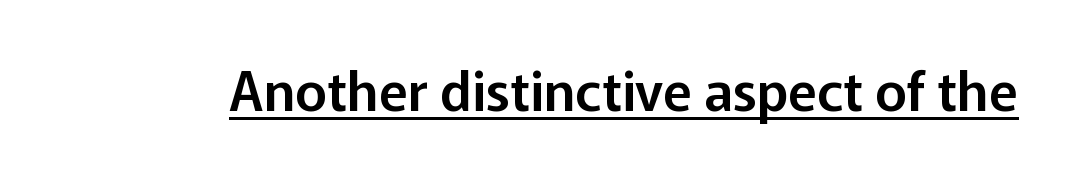
The image shows 54 px sans-serif type, upright; set normal letter spacing, underlined; low stroke contrast and a medium x-height.
